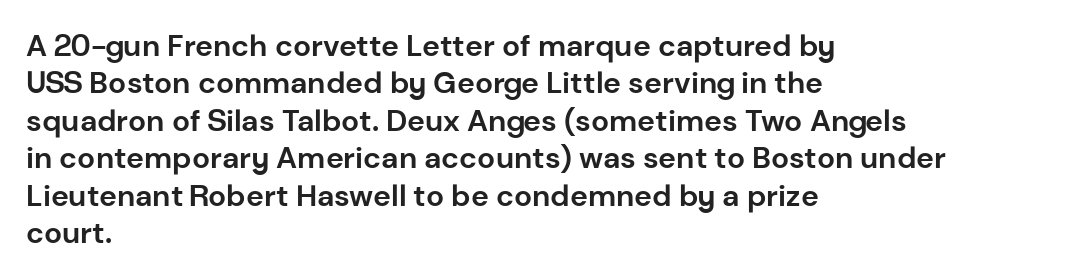
The image shows 30 px bold sans-serif type, upright; set left-aligned, normal line spacing (1.25x), normal letter spacing, not underlined; low stroke contrast and a medium x-height.
